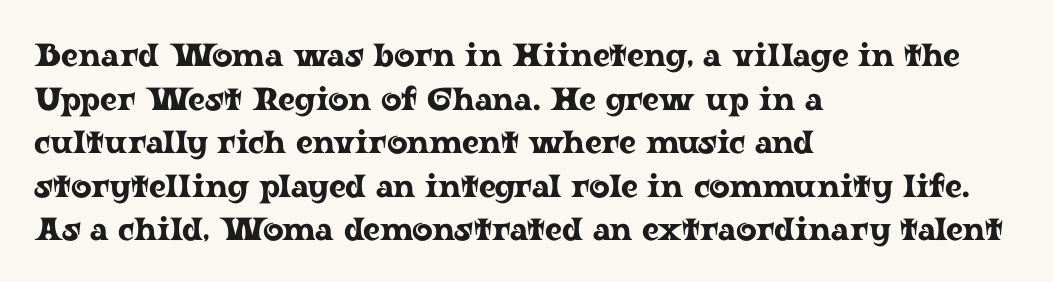
Line beginnings align vertically; line endings do not. The zone under the glyphs is completely vacant. There is no visible air inserted between adjacent glyphs. The lines sit at an ordinary, default distance from one another.
